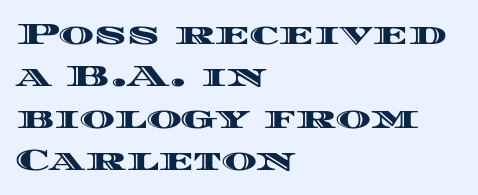
The image shows 30 px wide type, upright; set left-aligned, normal line spacing (1.4x), normal letter spacing, not underlined; a large x-height.
